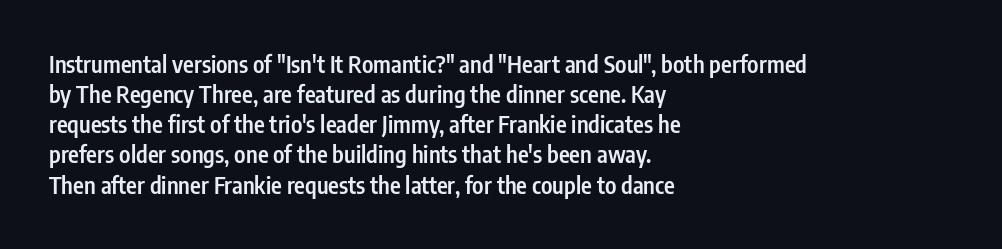
Q: Is the text bold? A: Semi-bold.
Q: Is the text italic (slanted)? A: No, it is upright.
Q: Is the text underlined? A: No.
Q: How is the paragraph aligned? A: Left-aligned.
Q: Is the spacing between letters normal or unusually wide? A: Normal.
Q: Is the spacing between lines tight, normal or loose? A: Normal.
